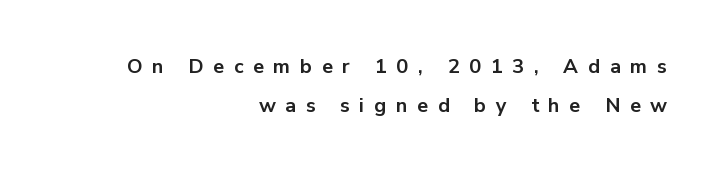
Characters follow at a spacing far wider than the type designer built in. The designer dialed line spacing up above the default. A clean baseline with only descenders dipping below it. Is the block centered? No — it sits flush against the right margin. How heavy is the stroke? Heavy — this is a bold. Does the lettering tilt? It doesn't — this is upright.
